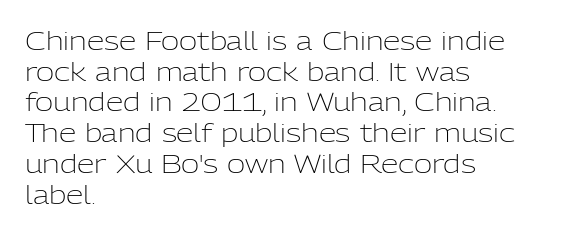
The letters look calm and open, with moderate or lighter stems. Descenders are the only things crossing below the line. Left-aligned paragraph, ragged on the right. Short note: letters normally spaced.
